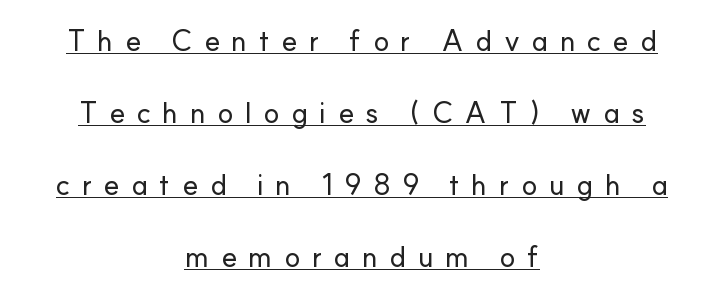
Note: no serifs on the glyphs. Posture: vertical. Loosely led — the rows are spread out. Is the letter spacing exaggerated? Yes — the characters are pushed far apart.
